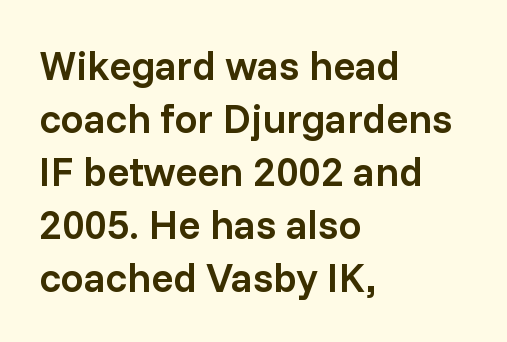
{"serif": "no", "italic": "no", "bold": "semi", "weight": "semibold", "width": "normal", "stroke_contrast": "low", "x_height": "medium", "monospaced": "no", "underline": "no", "align": "left", "line_spacing": "normal", "line_spacing_ratio": 1.29, "letter_spacing": "normal", "letter_spacing_em": 0.0, "glyph_px": 41}
